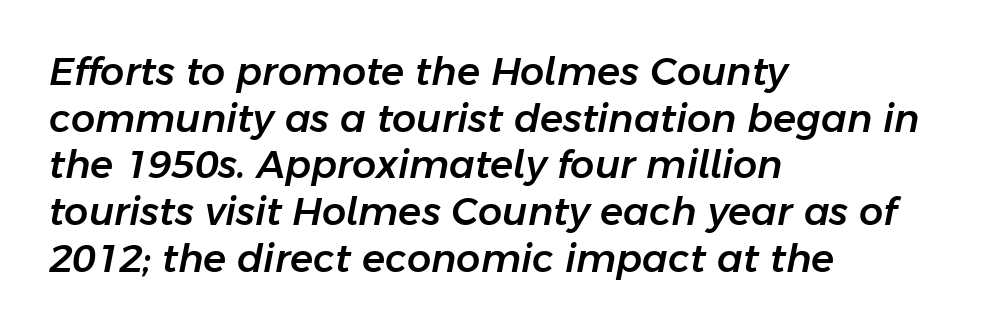
Typeset ragged right — the left edge is the straight one. Anything drawn beneath the words? Only blank space. The letters advance in unequal steps, a hallmark of proportional type. The letters sit at their default tracking, neither squeezed nor spread. Observe the lean: these are italic letterforms.
